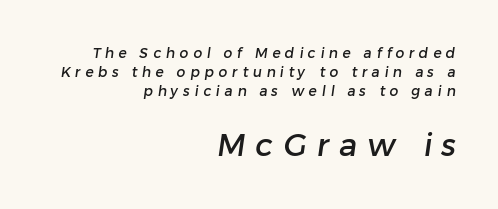
The image shows 31 px sans-serif type; set right-aligned, normal line spacing (1.34x), unusually wide letter spacing (+0.33 em), not underlined; the second (bottom) block is 2.21x larger; low stroke contrast and a medium x-height.
